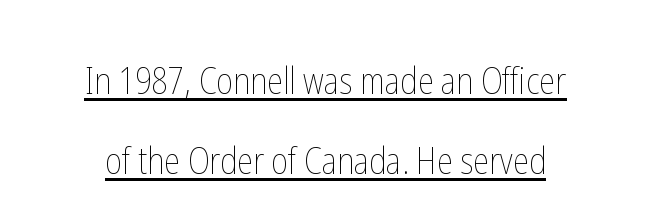
Each letter keeps its own natural width here, so spacing adapts to shape. Baseline-to-baseline distance is far greater than the letter height. Each line of the rendering has a horizontal stroke beneath the glyphs. Look at the tracking — it's just the regular setting, nothing added. Think standard paragraph weight, or any step lighter than that.
